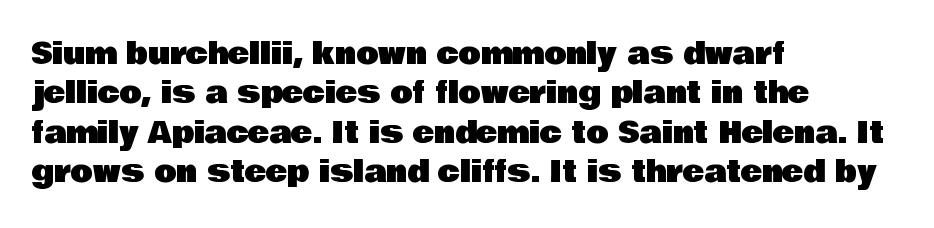
{"serif": "no", "italic": "no", "width": "normal", "stroke_contrast": "low", "x_height": "large", "monospaced": "no", "underline": "no", "align": "left", "line_spacing": "normal", "line_spacing_ratio": 1.36, "letter_spacing": "normal", "letter_spacing_em": 0.0, "glyph_px": 29}
